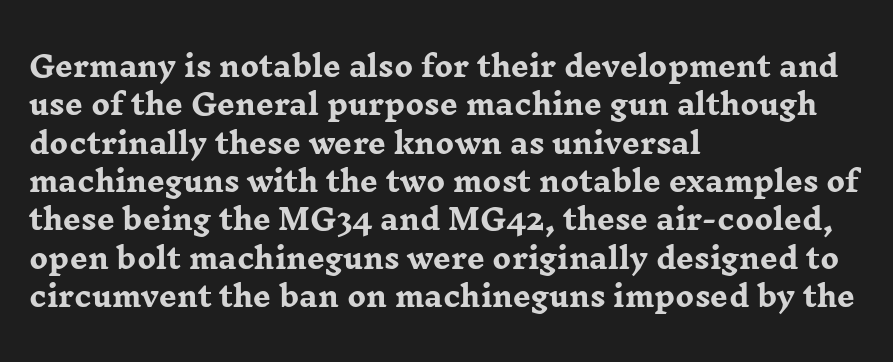
Students, observe: this is what conventionally led text looks like. I'd call this a serif setting — the letters wear small feet. What weight is shown? A full bold with thick strokes. In terms of letterspacing, this is plain default setting. The words here are not underlined.
